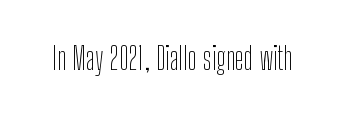
Q: Is the text bold? A: No.
Q: Is the text italic (slanted)? A: No, it is upright.
Q: Is the typeface a serif or a sans-serif typeface? A: Sans-serif.
Q: Is the text underlined? A: No.
Q: Is the spacing between letters normal or unusually wide? A: Normal.
Q: Width (condensed, normal, or wide)? A: Condensed.
Q: Stroke contrast? A: Low.
Q: x-height? A: Medium.
Q: Monospaced? A: No.
